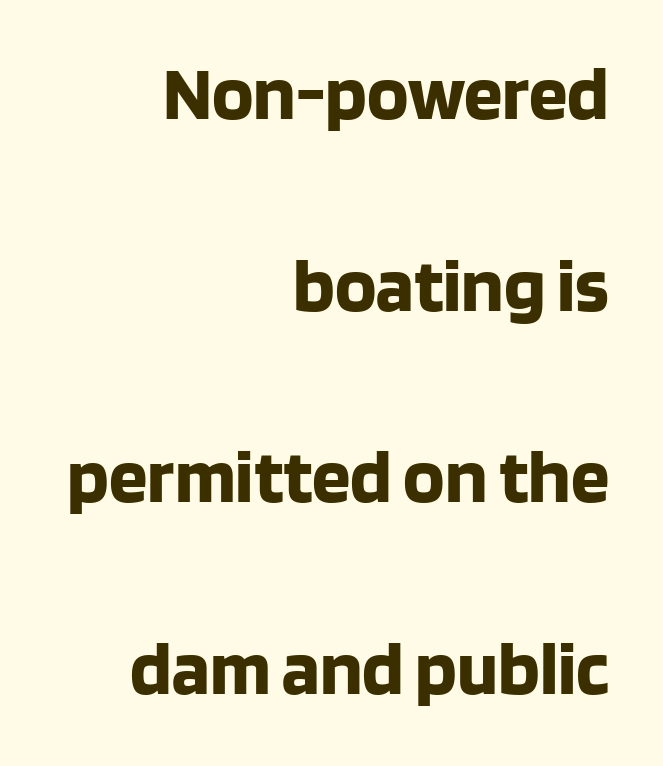
The image shows 77 px bold sans-serif type, upright; set right-aligned, loose line spacing (2.49x), normal letter spacing, not underlined; low stroke contrast and a large x-height.
